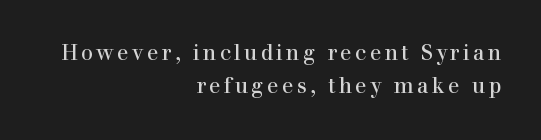
{"italic": "no", "underline": "no", "align": "right", "line_spacing": "normal", "line_spacing_ratio": 1.59, "glyph_px": 21}
